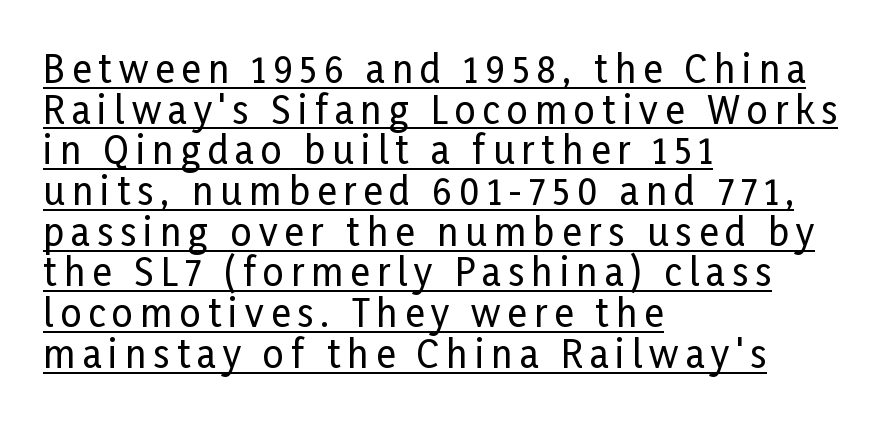
This is underlined copy, the kind a proofreader might mark for attention. You can tell from the bare stems that sans-serif type was used. Proportional: the letters do not fall into vertical columns. Posture: upright roman. The paragraph has a hard left edge and a soft right edge. Tightly led — the rows are bunched.
